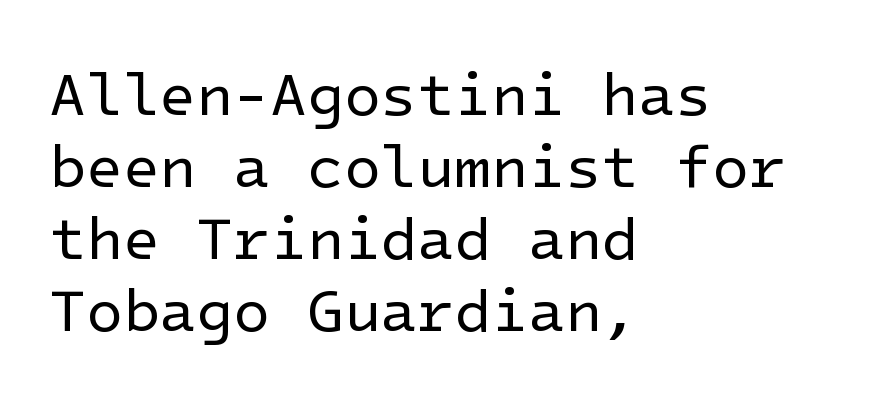
Unlike italic type, these characters show no tilt at all. Vertical stems look standard width or narrower in stroke. Does extra space separate the letters? No, they use regular spacing. Unmarked baselines from the first word to the last. Examine the stroke ends and you'll find no serifs.
